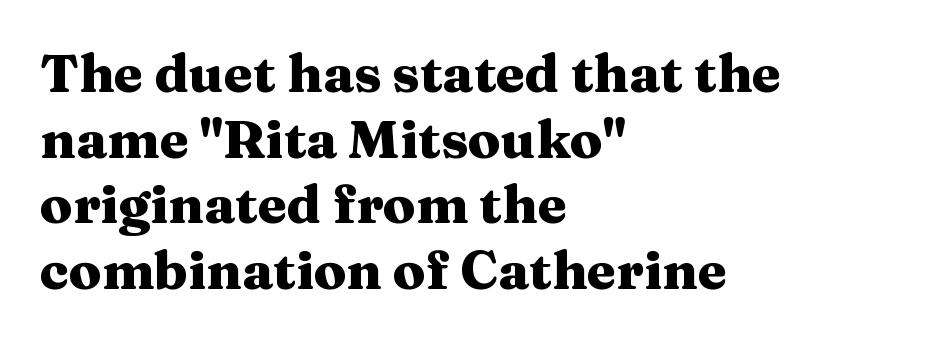
These lines are composed in type with serifs. Descenders hang freely into open space. You could call the tracking neutral — neither tight nor loose. Chunky letters — that's bold for sure. Posture: straight, roman, zero tilt. The rendering uses natural spacing where letterforms have individual widths.
